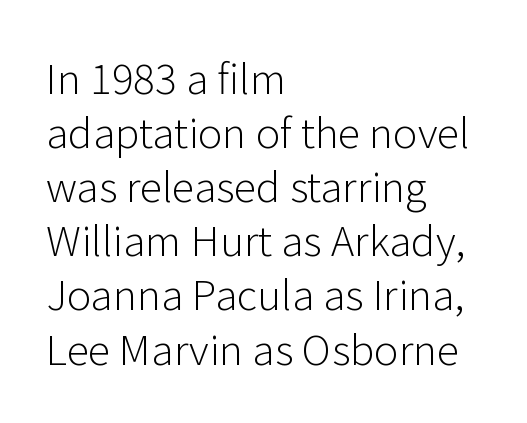
{"serif": "no", "italic": "no", "bold": "no", "weight": "light", "width": "normal", "stroke_contrast": "low", "x_height": "medium", "monospaced": "no", "underline": "no", "align": "left", "line_spacing": "normal", "line_spacing_ratio": 1.32, "letter_spacing": "normal", "letter_spacing_em": 0.0, "glyph_px": 41}
